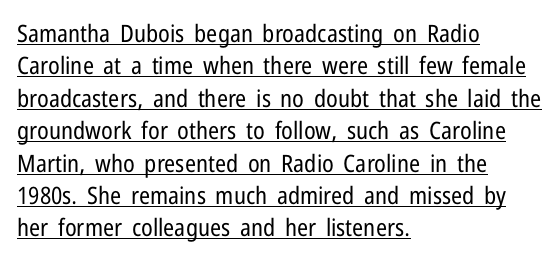
The image shows 24 px text type, upright; set left-aligned, normal line spacing (1.35x), normal letter spacing, underlined.
